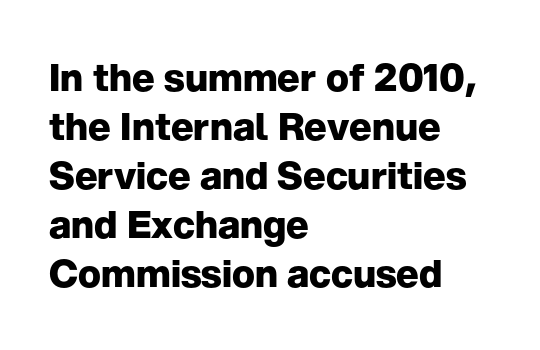
{"serif": "no", "italic": "no", "bold": "yes", "weight": "heavy", "width": "normal", "stroke_contrast": "low", "x_height": "medium", "monospaced": "no", "underline": "no", "align": "left", "line_spacing": "normal", "line_spacing_ratio": 1.29, "letter_spacing": "normal", "letter_spacing_em": 0.0, "glyph_px": 38}
